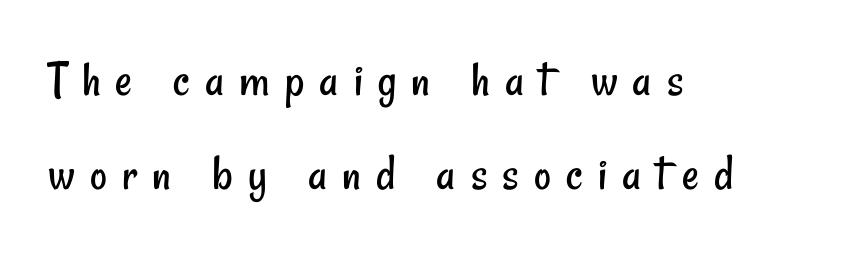
Here the designer chose a conventional face with non-uniform glyph widths. The typeface has the unassuming heft of standard copy or less. Honestly, there is no underline to notice here at all. In terms of letterspacing, this is a distinctly airy, spread setting. The paragraph shown leans on its left margin.
